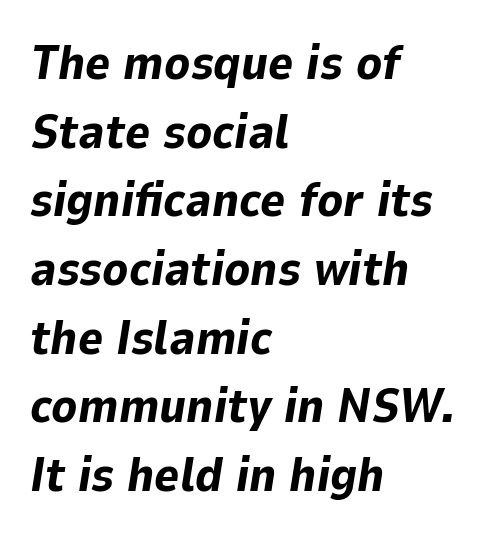
Q: Is the text bold? A: Yes.
Q: Is the text italic (slanted)? A: Yes, it leans right by about 9 degrees.
Q: Is the text underlined? A: No.
Q: How is the paragraph aligned? A: Left-aligned.
Q: Is the spacing between letters normal or unusually wide? A: Normal.
Q: Is the spacing between lines tight, normal or loose? A: Normal.
Q: Width (condensed, normal, or wide)? A: Normal.
Q: Stroke contrast? A: Low.
Q: x-height? A: Medium.
Q: Monospaced? A: No.
